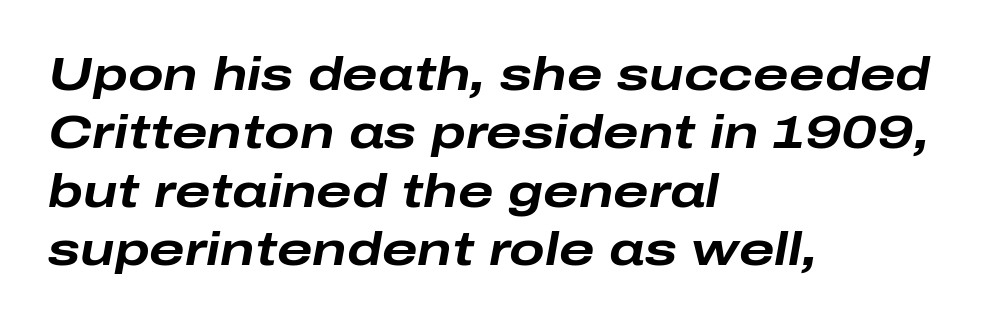
{"italic": "yes", "lean": "right", "slant_degrees": 10, "bold": "yes", "weight": "bold", "width": "wide", "stroke_contrast": "low", "x_height": "medium", "monospaced": "no", "underline": "no", "align": "left", "line_spacing_ratio": 1.24, "letter_spacing": "normal", "letter_spacing_em": 0.0, "glyph_px": 47}
